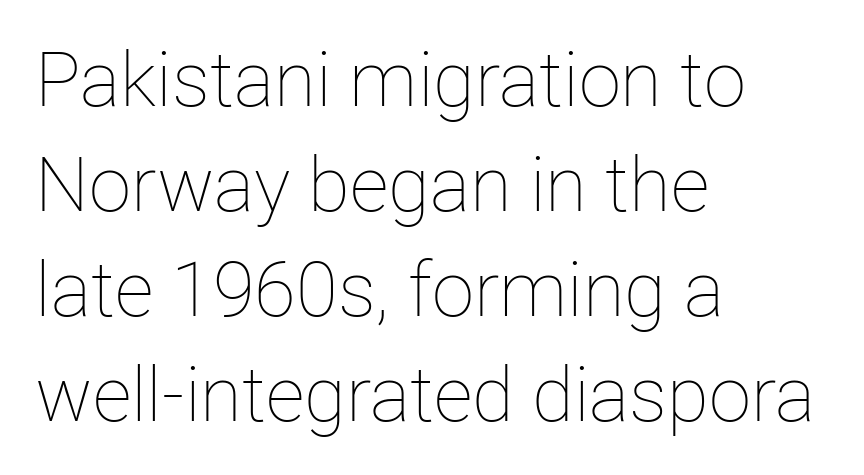
The image shows 76 px thin type, upright; set left-aligned, normal line spacing (1.38x), normal letter spacing, not underlined; low stroke contrast and a medium x-height.
